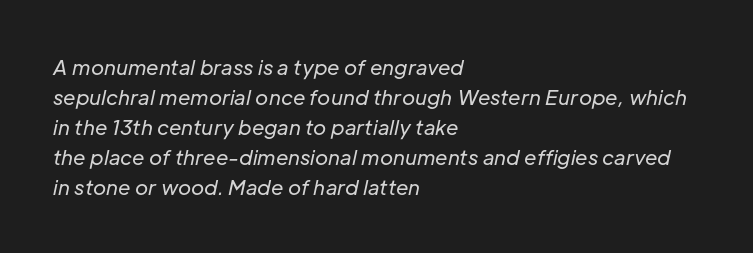
The image shows 20 px text type, italic (leaning right); set left-aligned, normal line spacing (1.5x), normal letter spacing, not underlined.
